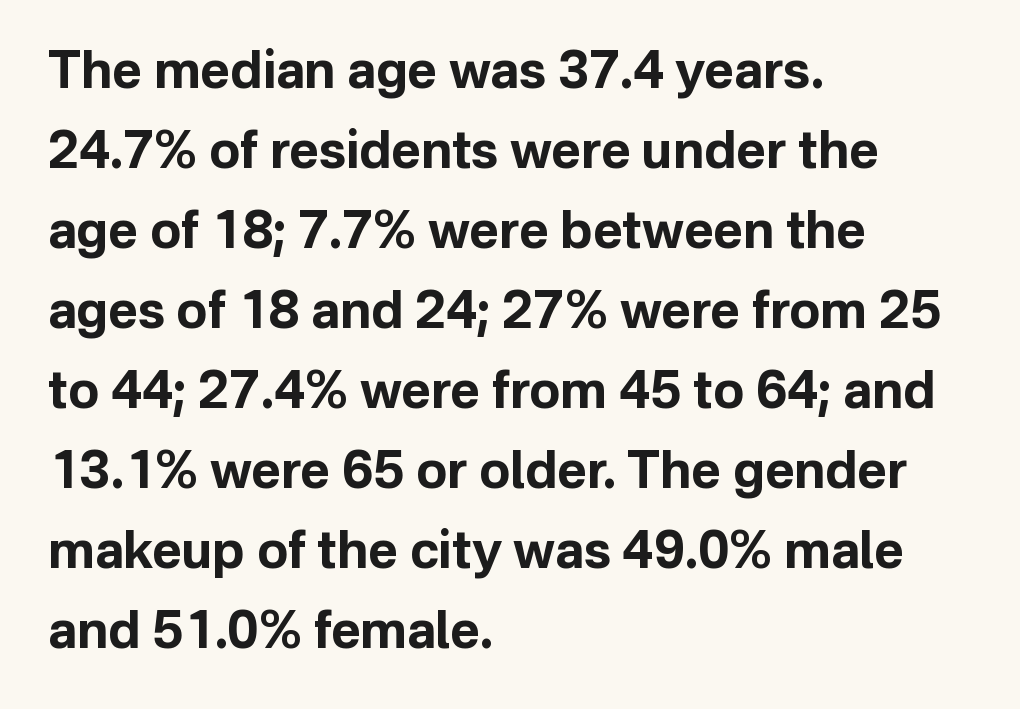
Visually the block forms a straight wall on the left and a jagged coastline on the right. Plain, unruled lines of type. These lines are rendered in a variable-pitch font. The gaps between neighbouring characters are ordinary and unremarkable. Horizontal bands of white between lines are of average thickness.
